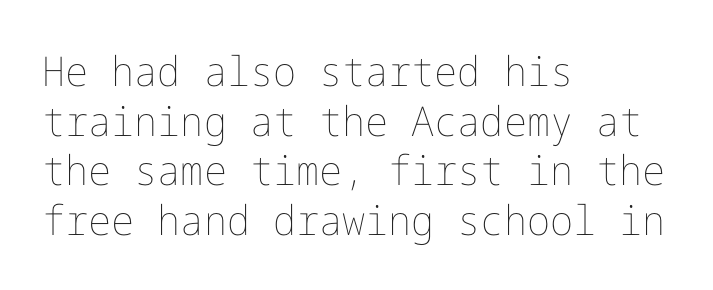
The image shows 41 px thin type, upright; set left-aligned, line spacing 1.21x, normal letter spacing, not underlined; low stroke contrast and a medium x-height.
